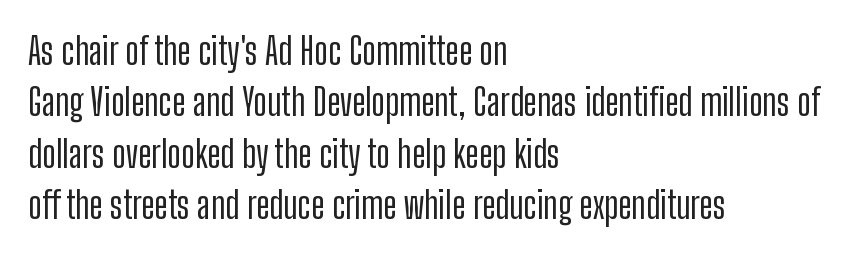
{"serif": "no", "italic": "no", "width": "condensed", "stroke_contrast": "low", "x_height": "medium", "monospaced": "no", "underline": "no", "align": "left", "line_spacing": "normal", "line_spacing_ratio": 1.39, "letter_spacing": "normal", "letter_spacing_em": 0.0, "glyph_px": 37}
